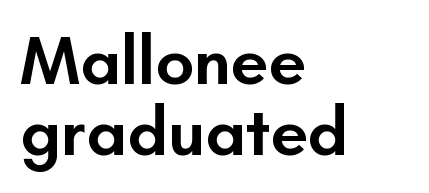
The image shows 68 px semibold sans-serif type, upright; set left-aligned, tight line spacing (1.04x), normal letter spacing, not underlined; low stroke contrast and a small x-height.
